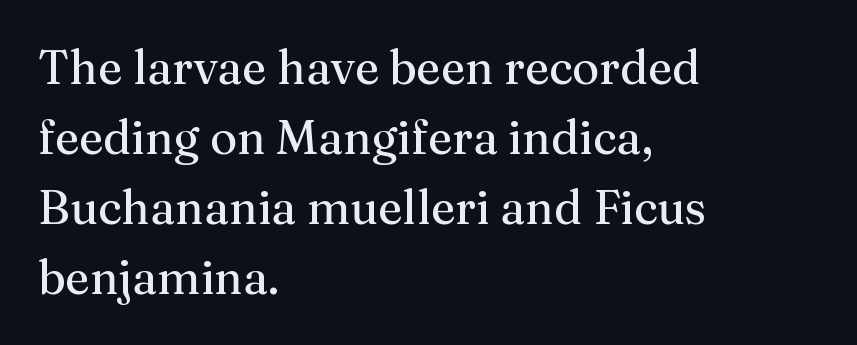
{"serif": "yes", "italic": "no", "bold": "no", "weight": "regular", "width": "normal", "stroke_contrast": "medium", "x_height": "medium", "monospaced": "no", "underline": "no", "align": "left", "line_spacing": "normal", "line_spacing_ratio": 1.49, "letter_spacing": "normal", "letter_spacing_em": 0.0, "glyph_px": 47}
